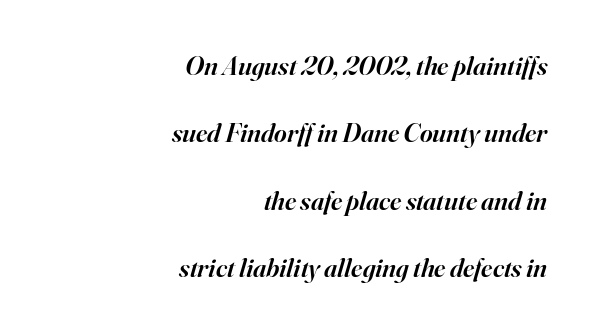
Q: Is the text bold? A: Semi-bold.
Q: Is the text italic (slanted)? A: Yes, it leans right by about 16 degrees.
Q: Is the text underlined? A: No.
Q: How is the paragraph aligned? A: Right-aligned.
Q: Is the spacing between letters normal or unusually wide? A: Normal.
Q: Is the spacing between lines tight, normal or loose? A: Loose.
